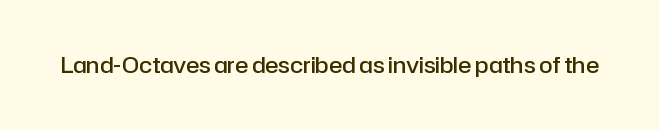
There is no visible air inserted between adjacent glyphs. The characters look somewhat weighty, a semibold short of true bold. Check the space under the baseline: it is left empty. Ascenders rise straight up at ninety degrees.
